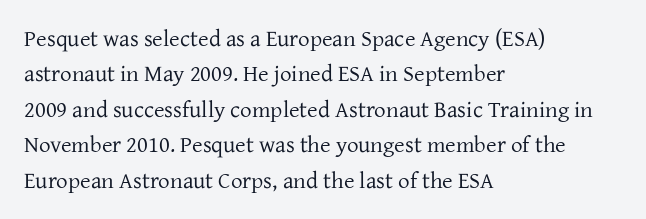
The image shows 23 px text type, upright; set left-aligned, normal line spacing (1.54x), normal letter spacing, not underlined.
